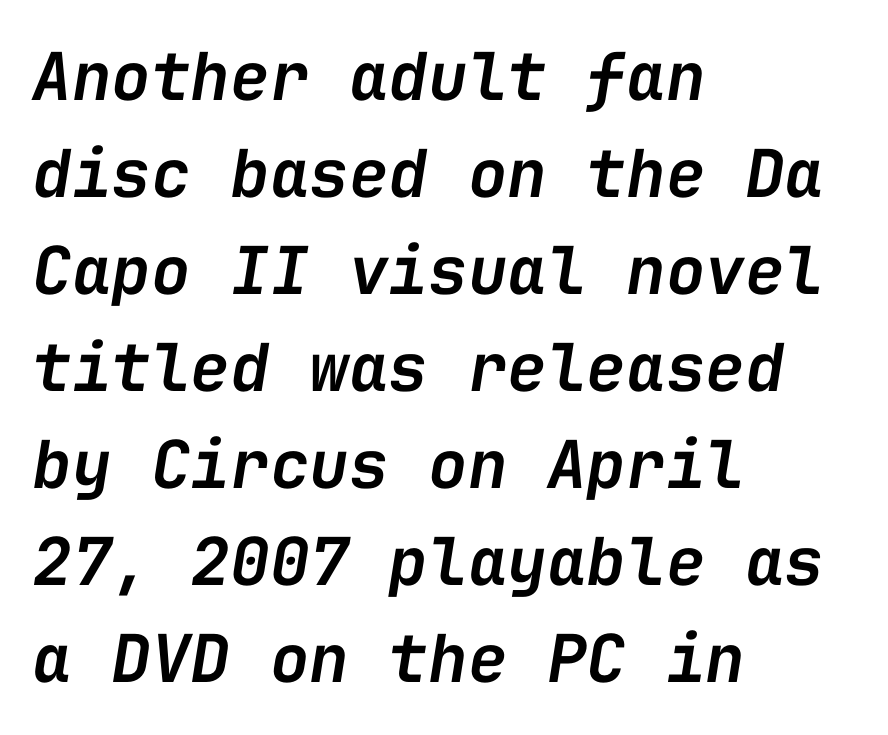
The image shows 66 px semibold type, italic (leaning right), monospaced; set left-aligned, normal line spacing (1.47x), normal letter spacing, not underlined; low stroke contrast and a medium x-height.
